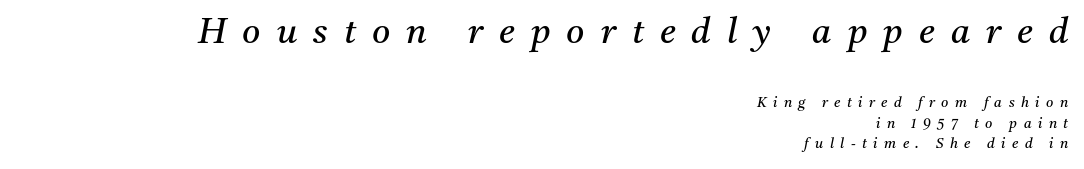
{"serif": "yes", "italic": "yes", "lean": "right", "slant_degrees": 11, "bold": "no", "weight": "regular", "width": "normal", "stroke_contrast": "medium", "x_height": "medium", "monospaced": "no", "underline": "no", "align": "right", "line_spacing": "normal", "line_spacing_ratio": 1.48, "letter_spacing": "wide", "letter_spacing_em": 0.46, "larger_block": "first", "size_ratio": 2.5, "glyph_px": 35}
